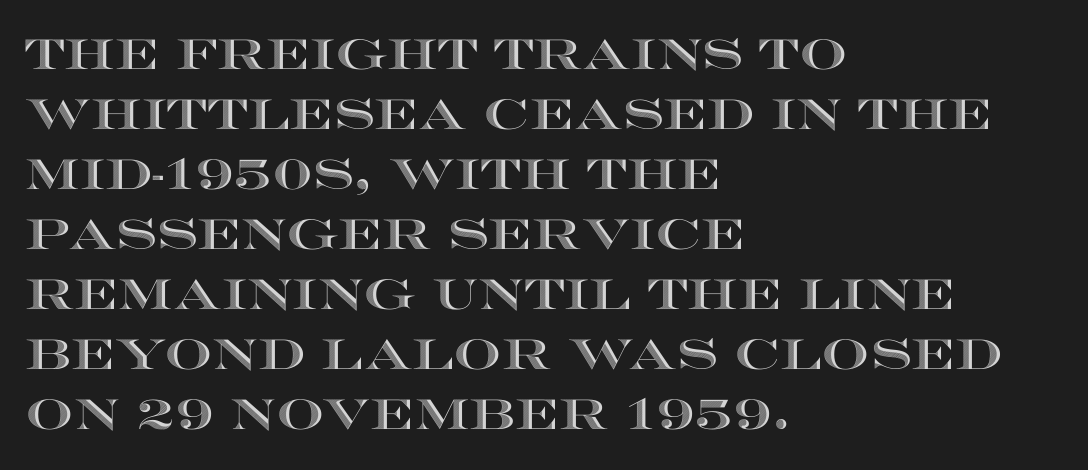
Q: Is the text italic (slanted)? A: No, it is upright.
Q: Is the text underlined? A: No.
Q: How is the paragraph aligned? A: Left-aligned.
Q: Is the spacing between letters normal or unusually wide? A: Normal.
Q: Is the spacing between lines tight, normal or loose? A: Normal.
Q: Width (condensed, normal, or wide)? A: Wide.
Q: x-height? A: Large.
Q: Monospaced? A: No.
